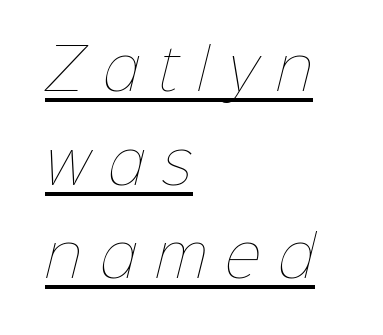
Q: Is the text bold? A: No.
Q: Is the text underlined? A: Yes.
Q: How is the paragraph aligned? A: Left-aligned.
Q: Is the spacing between letters normal or unusually wide? A: Unusually wide.
Q: Is the spacing between lines tight, normal or loose? A: Normal.
Q: Width (condensed, normal, or wide)? A: Normal.
Q: Stroke contrast? A: Low.
Q: x-height? A: Medium.
Q: Monospaced? A: No.
